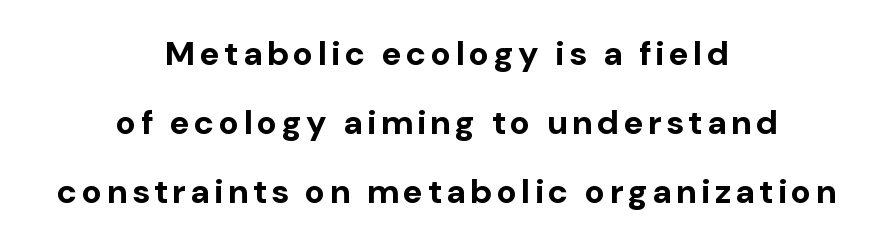
{"serif": "no", "italic": "no", "bold": "yes", "weight": "bold", "width": "normal", "stroke_contrast": "low", "x_height": "medium", "monospaced": "no", "underline": "no", "align": "center", "line_spacing": "loose", "line_spacing_ratio": 2.03, "glyph_px": 34}
